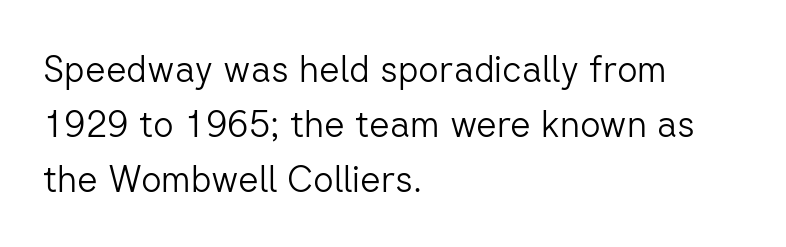
Q: Is the text bold? A: No.
Q: Is the text italic (slanted)? A: No, it is upright.
Q: Is the typeface a serif or a sans-serif typeface? A: Sans-serif.
Q: Is the text underlined? A: No.
Q: How is the paragraph aligned? A: Left-aligned.
Q: Is the spacing between letters normal or unusually wide? A: Normal.
Q: Is the spacing between lines tight, normal or loose? A: Normal.
Q: Width (condensed, normal, or wide)? A: Normal.
Q: Stroke contrast? A: Low.
Q: x-height? A: Medium.
Q: Monospaced? A: No.
